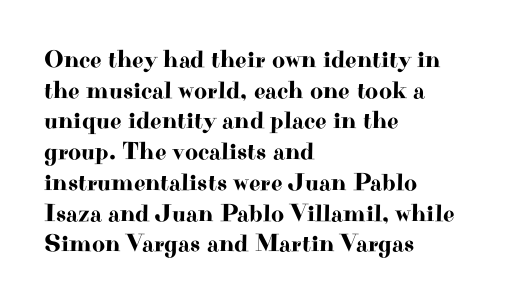
Q: Is the text italic (slanted)? A: No, it is upright.
Q: Is the text underlined? A: No.
Q: How is the paragraph aligned? A: Left-aligned.
Q: Is the spacing between letters normal or unusually wide? A: Normal.
